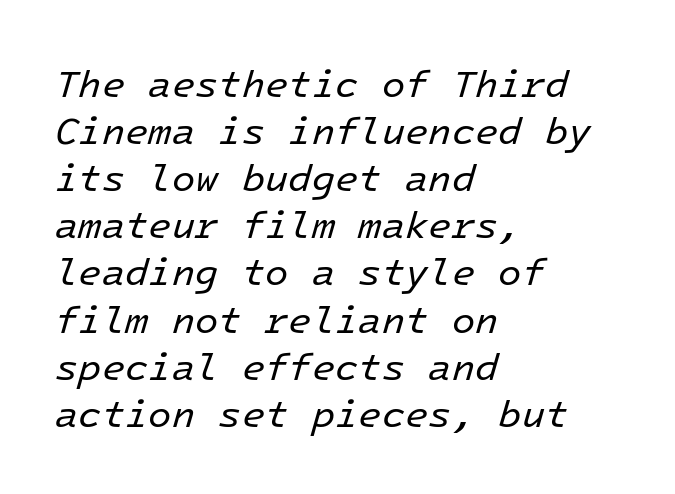
Q: Is the text bold? A: No.
Q: Is the text italic (slanted)? A: Yes, it leans right by about 16 degrees.
Q: Is the text underlined? A: No.
Q: How is the paragraph aligned? A: Left-aligned.
Q: Is the spacing between letters normal or unusually wide? A: Normal.
Q: Width (condensed, normal, or wide)? A: Normal.
Q: Stroke contrast? A: Low.
Q: x-height? A: Medium.
Q: Monospaced? A: Yes.
